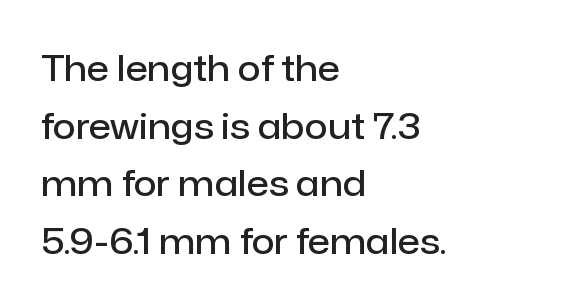
Q: Is the text bold? A: Semi-bold.
Q: Is the text italic (slanted)? A: No, it is upright.
Q: Is the typeface a serif or a sans-serif typeface? A: Sans-serif.
Q: Is the text underlined? A: No.
Q: How is the paragraph aligned? A: Left-aligned.
Q: Is the spacing between letters normal or unusually wide? A: Normal.
Q: Is the spacing between lines tight, normal or loose? A: Normal.
Q: Width (condensed, normal, or wide)? A: Normal.
Q: Stroke contrast? A: Low.
Q: x-height? A: Medium.
Q: Monospaced? A: No.
